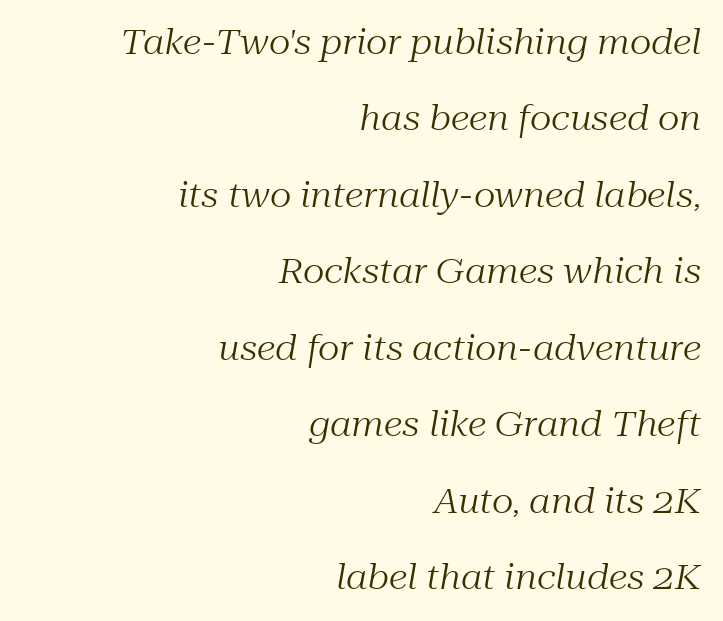
{"serif": "yes", "italic": "yes", "lean": "right", "slant_degrees": 10, "bold": "no", "weight": "regular", "width": "normal", "stroke_contrast": "medium", "x_height": "medium", "monospaced": "no", "underline": "no", "align": "right", "line_spacing": "loose", "line_spacing_ratio": 2.25, "letter_spacing": "normal", "letter_spacing_em": 0.0, "glyph_px": 34}
